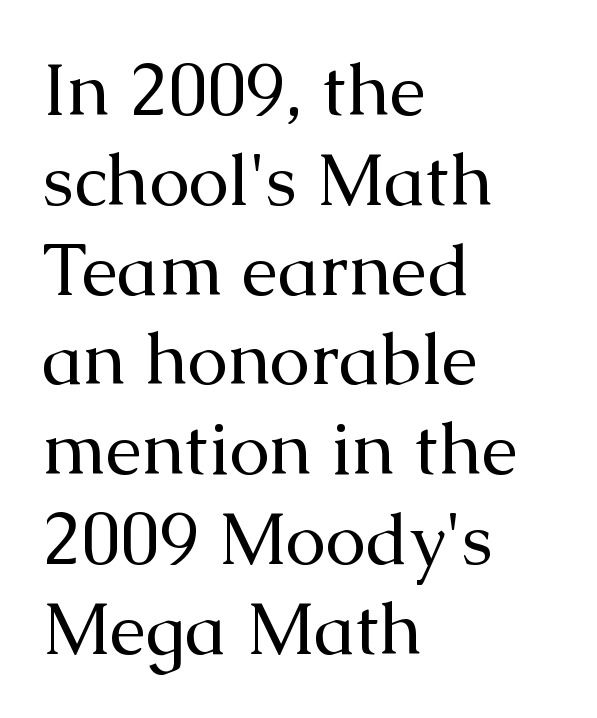
The image shows 73 px regular-weight serif type, upright; set left-aligned, line spacing 1.23x, normal letter spacing, not underlined; medium stroke contrast and a medium x-height.
